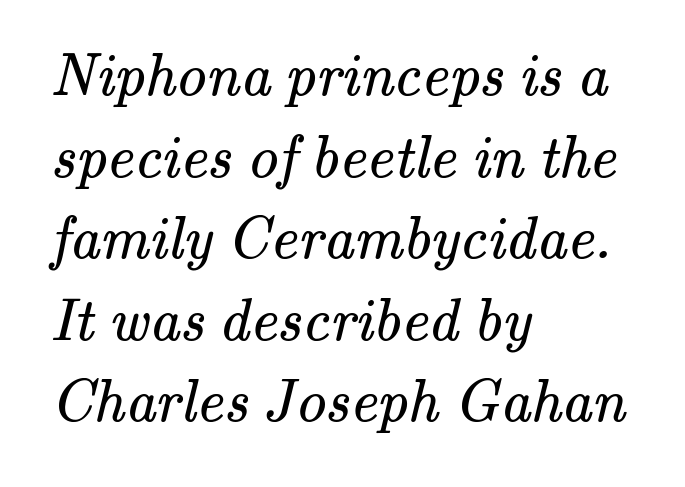
The letterforms sit shoulder to shoulder at normal distance. Check where the strokes stop: tiny serifs finish them off. The vertical gap from one line to the next is medium. Weight: in the light-to-regular range. Decoration check: the copy has no underline. Short and long lines alike share a common starting point at left.
